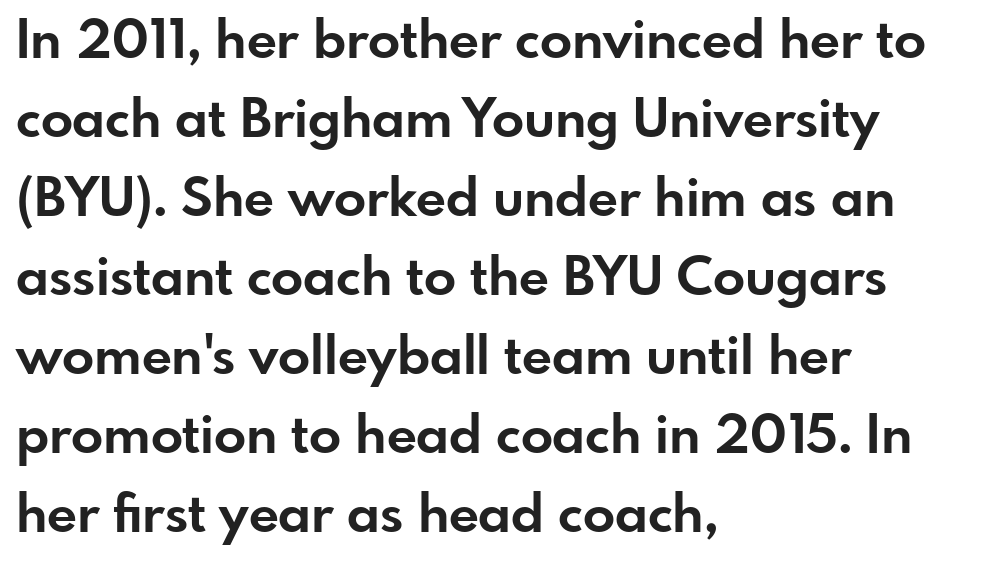
The image shows 53 px bold sans-serif type, upright; set left-aligned, normal line spacing (1.49x), normal letter spacing, not underlined; low stroke contrast and a small x-height.
